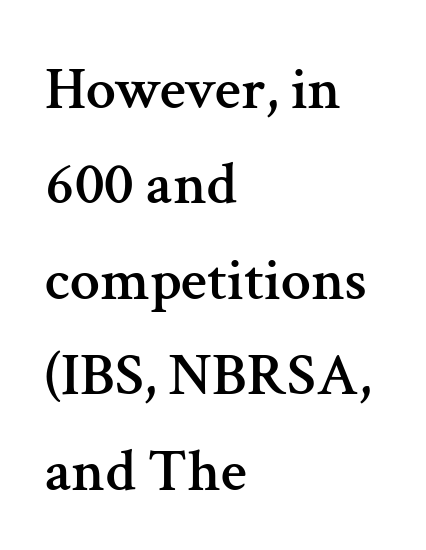
{"serif": "yes", "italic": "no", "width": "normal", "stroke_contrast": "medium", "x_height": "medium", "monospaced": "no", "underline": "no", "align": "left", "line_spacing": "normal", "line_spacing_ratio": 1.59, "letter_spacing": "normal", "letter_spacing_em": 0.0, "glyph_px": 60}
